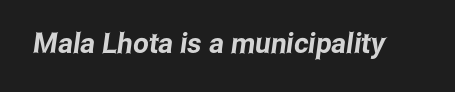
The image shows 28 px condensed sans-serif type; set normal letter spacing, not underlined; low stroke contrast and a medium x-height.
